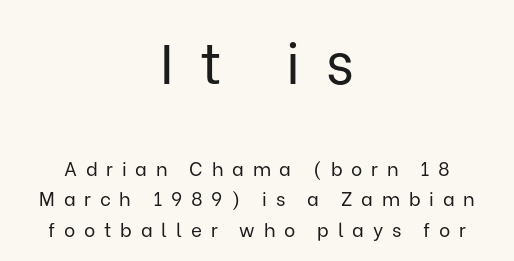
This rendering employs a face without finishing strokes, i.e., a sans-serif. Layout note: lines centered. Weight class: somewhere from thin through regular. The leading is moderate, giving the passage an even texture. Size hierarchy here favors the leading block over the trailing one.
